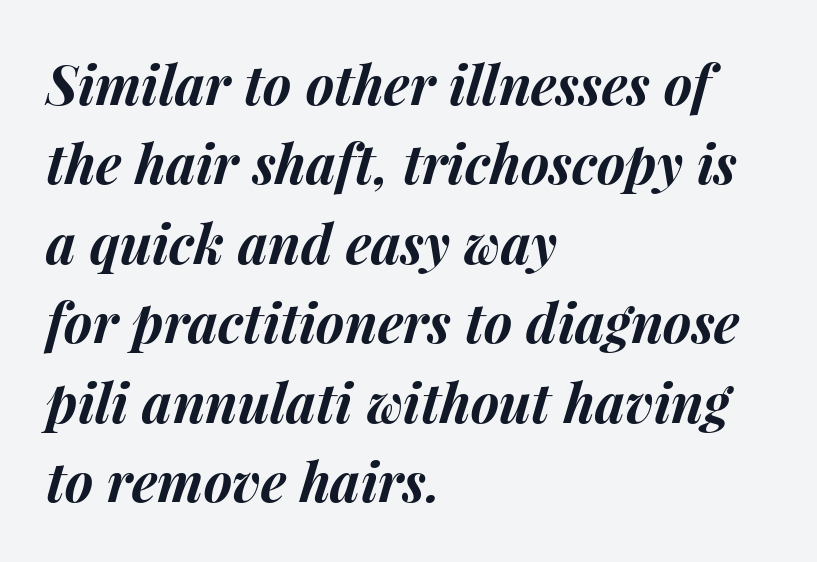
Q: Is the text bold? A: Yes.
Q: Is the text italic (slanted)? A: Yes, it leans right by about 15 degrees.
Q: Is the text underlined? A: No.
Q: How is the paragraph aligned? A: Left-aligned.
Q: Is the spacing between letters normal or unusually wide? A: Normal.
Q: Is the spacing between lines tight, normal or loose? A: Normal.
Q: Width (condensed, normal, or wide)? A: Normal.
Q: Stroke contrast? A: Medium.
Q: x-height? A: Medium.
Q: Monospaced? A: No.
